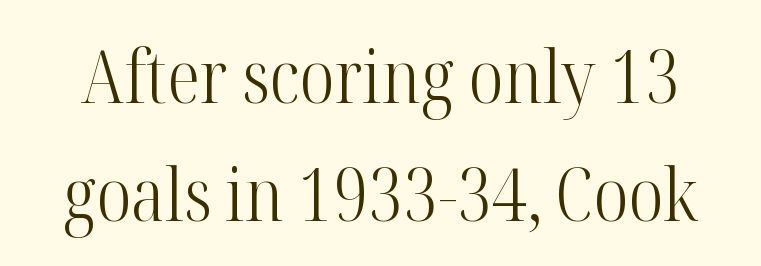
The image shows 74 px light, condensed serif type, upright; set normal line spacing (1.59x), normal letter spacing, not underlined; high stroke contrast and a medium x-height.
